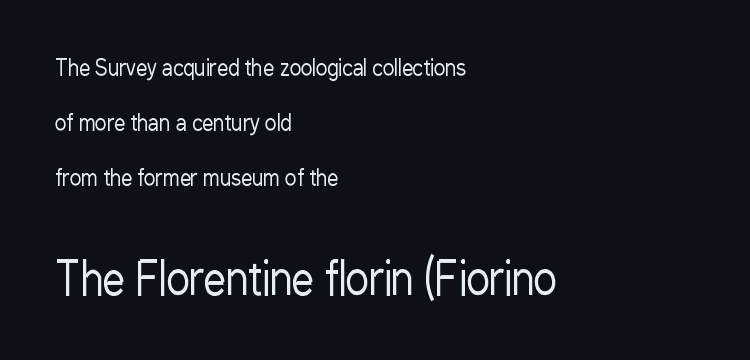
The image shows 44 px regular-weight, condensed sans-serif type, upright; set left-aligned, loose line spacing (2.49x), normal letter spacing, not underlined; the second (bottom) block is 2.0x larger; low stroke contrast and a medium x-height.
